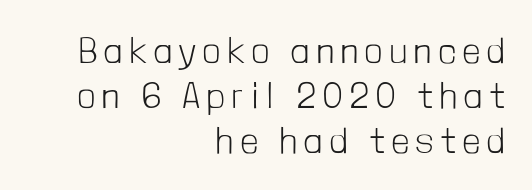
Q: Is the text bold? A: No.
Q: Is the text italic (slanted)? A: No, it is upright.
Q: Is the typeface a serif or a sans-serif typeface? A: Sans-serif.
Q: Is the text underlined? A: No.
Q: How is the paragraph aligned? A: Right-aligned.
Q: Is the spacing between letters normal or unusually wide? A: Unusually wide.
Q: Width (condensed, normal, or wide)? A: Condensed.
Q: Stroke contrast? A: Low.
Q: x-height? A: Medium.
Q: Monospaced? A: No.
